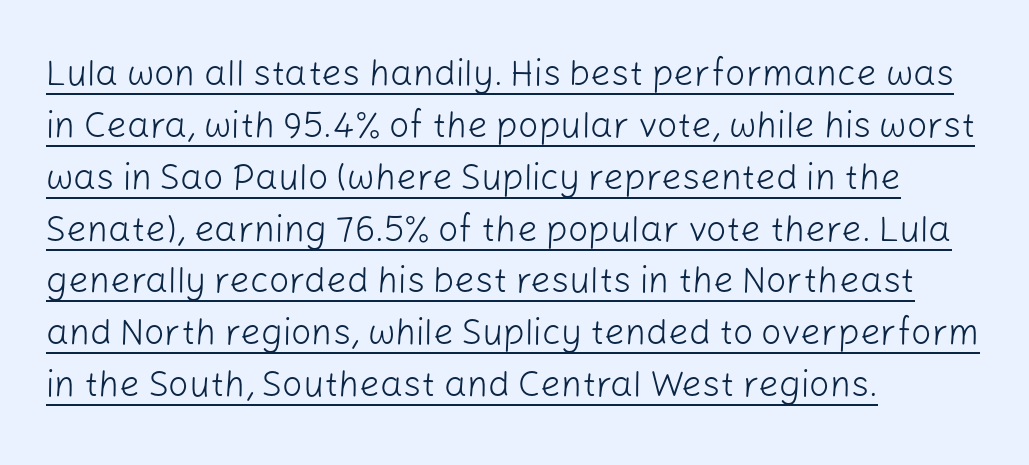
Q: Is the text bold? A: No.
Q: Is the text italic (slanted)? A: No, it is upright.
Q: Is the typeface a serif or a sans-serif typeface? A: Sans-serif.
Q: Is the text underlined? A: Yes.
Q: How is the paragraph aligned? A: Left-aligned.
Q: Is the spacing between letters normal or unusually wide? A: Normal.
Q: Is the spacing between lines tight, normal or loose? A: Normal.
Q: Width (condensed, normal, or wide)? A: Normal.
Q: Stroke contrast? A: Low.
Q: x-height? A: Medium.
Q: Monospaced? A: No.
